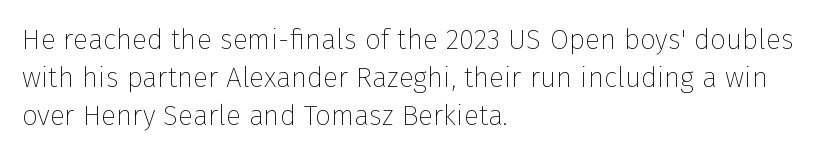
Q: Is the text bold? A: No.
Q: Is the text italic (slanted)? A: No, it is upright.
Q: Is the typeface a serif or a sans-serif typeface? A: Sans-serif.
Q: Is the text underlined? A: No.
Q: How is the paragraph aligned? A: Left-aligned.
Q: Is the spacing between letters normal or unusually wide? A: Normal.
Q: Is the spacing between lines tight, normal or loose? A: Normal.
Q: Width (condensed, normal, or wide)? A: Normal.
Q: Stroke contrast? A: Low.
Q: x-height? A: Medium.
Q: Monospaced? A: No.
